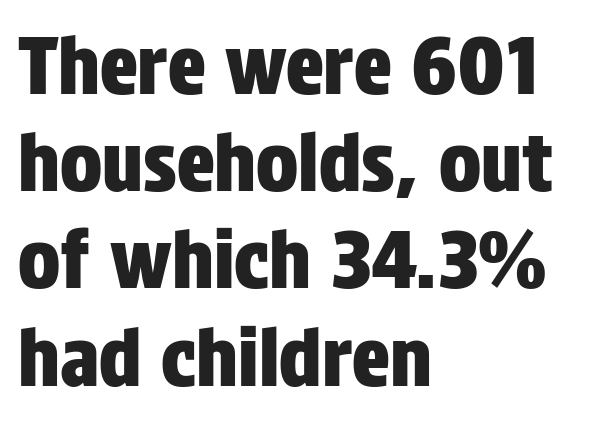
The font's upright variant was chosen for this text. Check under the words: just untouched page. Note the varied advance widths — an 'i' is clearly narrower than an 'm'. Tracking here is standard; glyphs follow each other at the usual distance. Font category for this specimen: sans-serif.
